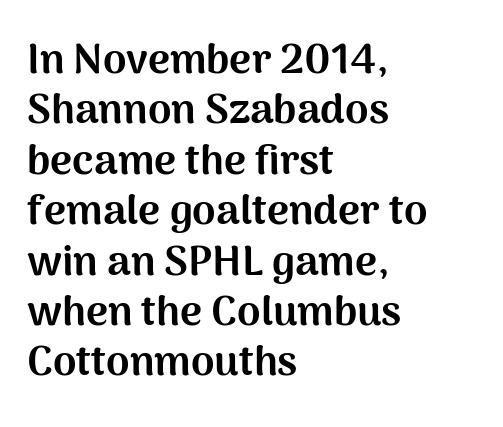
Q: Is the text bold? A: Yes.
Q: Is the text italic (slanted)? A: No, it is upright.
Q: Is the typeface a serif or a sans-serif typeface? A: Sans-serif.
Q: Is the text underlined? A: No.
Q: How is the paragraph aligned? A: Left-aligned.
Q: Is the spacing between letters normal or unusually wide? A: Normal.
Q: Width (condensed, normal, or wide)? A: Normal.
Q: Stroke contrast? A: Medium.
Q: x-height? A: Medium.
Q: Monospaced? A: No.
